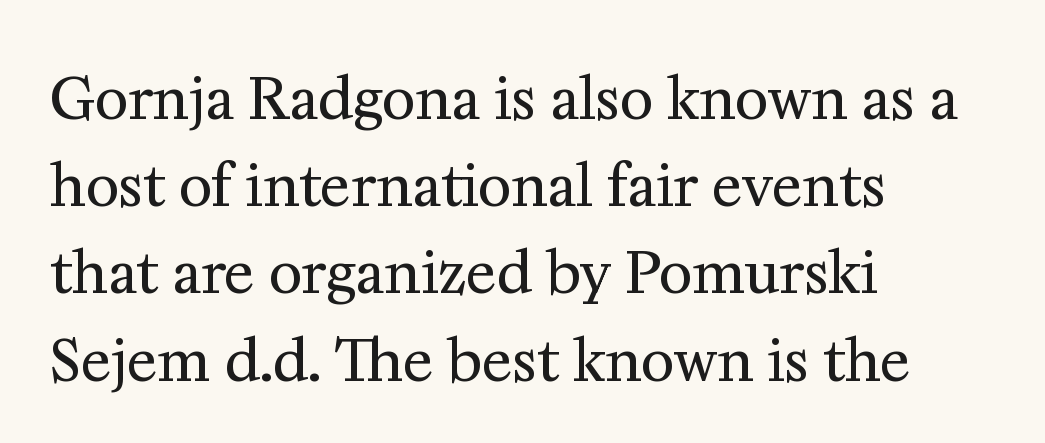
Q: Is the text bold? A: No.
Q: Is the text italic (slanted)? A: No, it is upright.
Q: Is the typeface a serif or a sans-serif typeface? A: Serif.
Q: Is the text underlined? A: No.
Q: How is the paragraph aligned? A: Left-aligned.
Q: Is the spacing between letters normal or unusually wide? A: Normal.
Q: Is the spacing between lines tight, normal or loose? A: Normal.
Q: Width (condensed, normal, or wide)? A: Normal.
Q: Stroke contrast? A: Medium.
Q: x-height? A: Medium.
Q: Monospaced? A: No.
